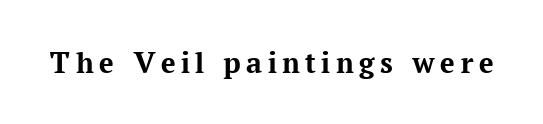
Designer's note — italics off, roman on. Is this a fixed-width face? No — the glyphs have proportional, varying widths. The rendering uses a bold face; every stroke is thick and dark. Are there feet on the stems? There are — it's a serif.
